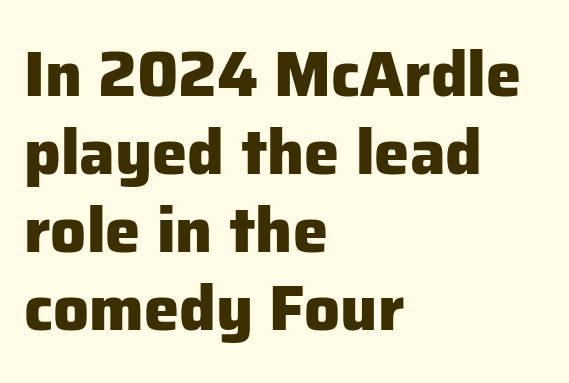
Q: Is the text bold? A: Yes.
Q: Is the text italic (slanted)? A: No, it is upright.
Q: Is the typeface a serif or a sans-serif typeface? A: Sans-serif.
Q: Is the text underlined? A: No.
Q: How is the paragraph aligned? A: Left-aligned.
Q: Is the spacing between letters normal or unusually wide? A: Normal.
Q: Width (condensed, normal, or wide)? A: Normal.
Q: Stroke contrast? A: Low.
Q: x-height? A: Medium.
Q: Monospaced? A: No.
